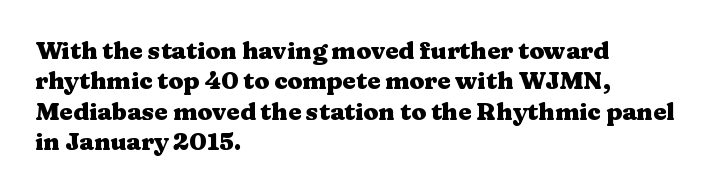
Q: Is the text bold? A: Yes.
Q: Is the text italic (slanted)? A: No, it is upright.
Q: Is the text underlined? A: No.
Q: How is the paragraph aligned? A: Left-aligned.
Q: Is the spacing between letters normal or unusually wide? A: Normal.
Q: Is the spacing between lines tight, normal or loose? A: Normal.
